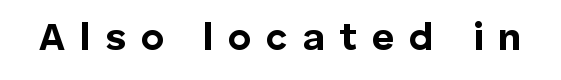
The image shows 39 px bold sans-serif type, upright; set unusually wide letter spacing (+0.38 em), not underlined; low stroke contrast and a medium x-height.
